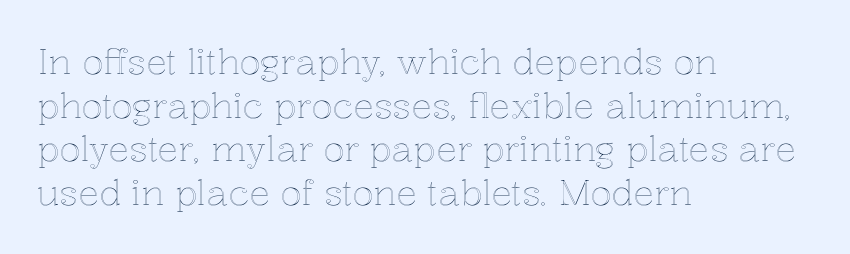
{"italic": "no", "width": "normal", "x_height": "medium", "monospaced": "no", "underline": "no", "align": "left", "line_spacing": "normal", "line_spacing_ratio": 1.25, "letter_spacing": "normal", "letter_spacing_em": 0.0, "glyph_px": 35}
